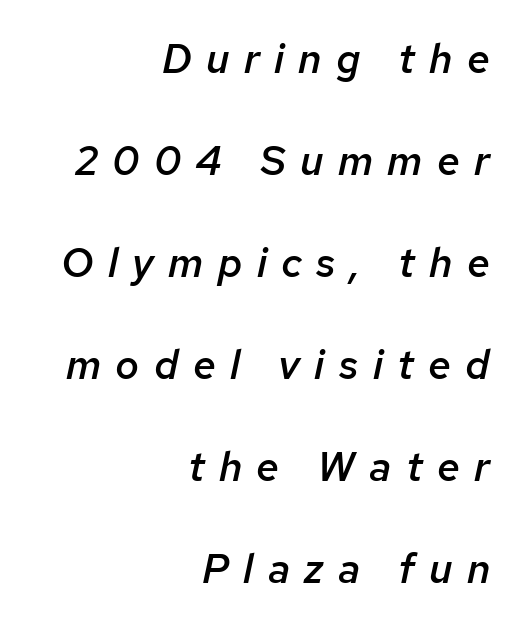
The image shows 41 px semibold type, italic (leaning right); set right-aligned, loose line spacing (2.49x), unusually wide letter spacing (+0.35 em), not underlined; low stroke contrast and a medium x-height.
